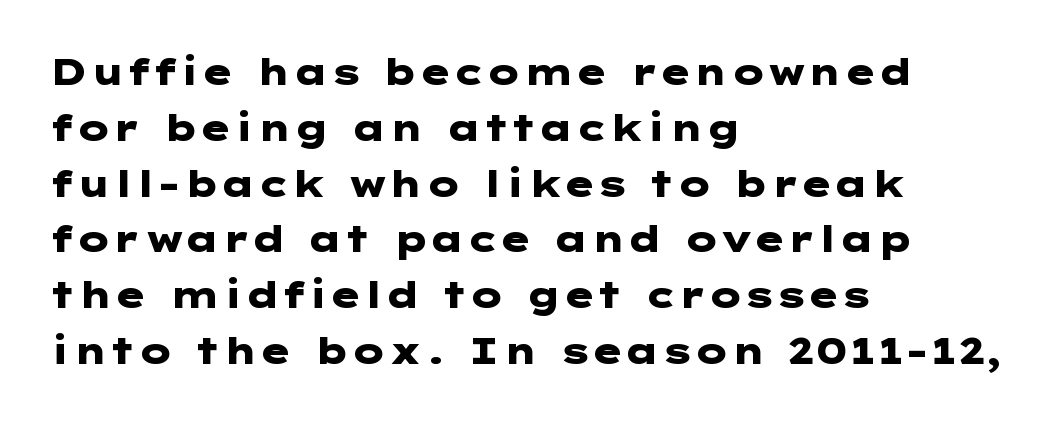
{"serif": "no", "italic": "no", "bold": "yes", "weight": "heavy", "width": "wide", "stroke_contrast": "low", "x_height": "medium", "underline": "no", "align": "left", "line_spacing": "normal", "line_spacing_ratio": 1.55, "letter_spacing": "normal", "letter_spacing_em": 0.0, "glyph_px": 36}
